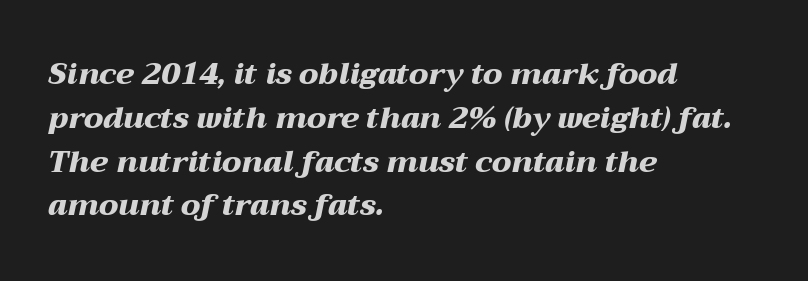
Each line starts at the same left margin while the right side varies. Characters are canted at an angle relative to the baseline's perpendicular. A clean baseline with only descenders dipping below it. The face used here is proportionally spaced, like ordinary book or web type. Default kerning and tracking; the words read as compact shapes. The rendering uses a bold face; every stroke is thick and dark.
